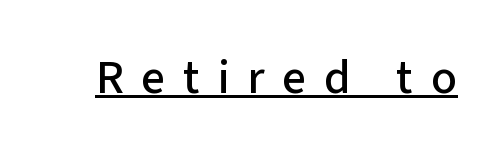
The image shows 48 px sans-serif type, upright; set unusually wide letter spacing (+0.37 em), underlined; low stroke contrast and a medium x-height.
